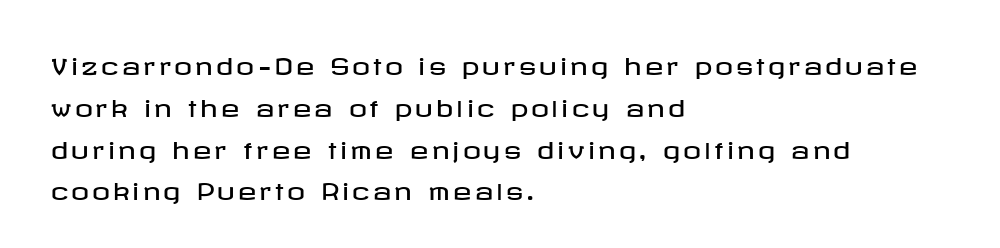
The image shows 22 px text type, upright; set left-aligned, loose line spacing (1.9x), not underlined.
